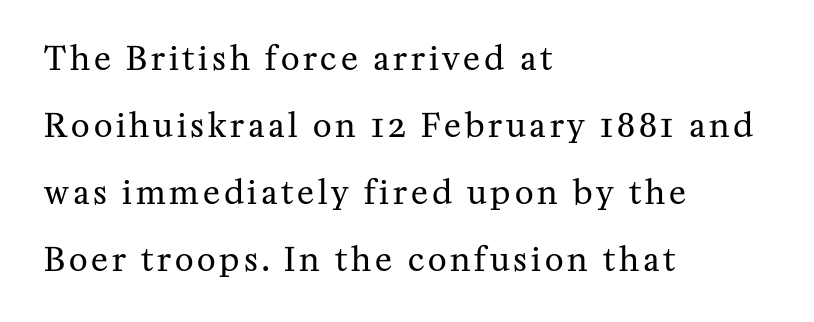
To sum up the face: it has serifs. Lines of text with bare space underneath. Each letter keeps its own natural width here, so spacing adapts to shape. Vertical stems look standard width or narrower in stroke.
